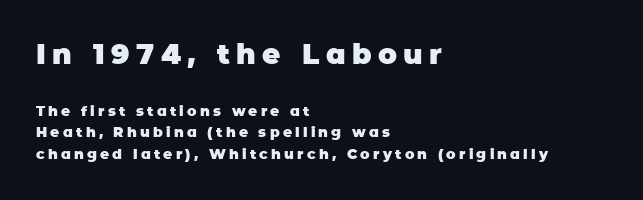
In terms of weight, the rendering is a true, heavy bold. How are the letters spaced? Widely, with obvious added tracking. In this sample the first text group is rendered at the bigger scale. Quick note: not italic, upright. The face used here is proportionally spaced, like ordinary book or web type.
